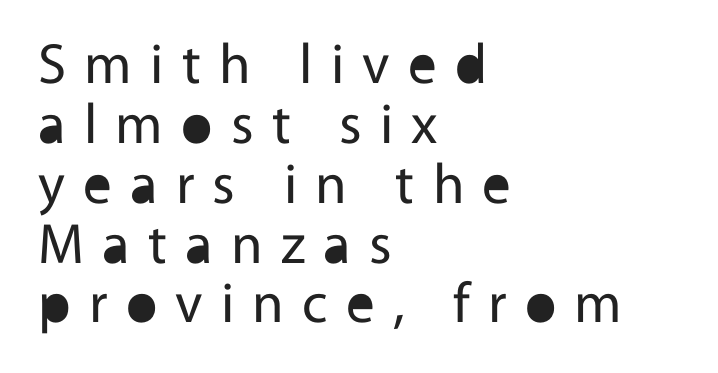
The image shows 57 px regular-weight sans-serif type, upright; set left-aligned, tight line spacing (1.05x), unusually wide letter spacing (+0.32 em), not underlined; a medium x-height.
